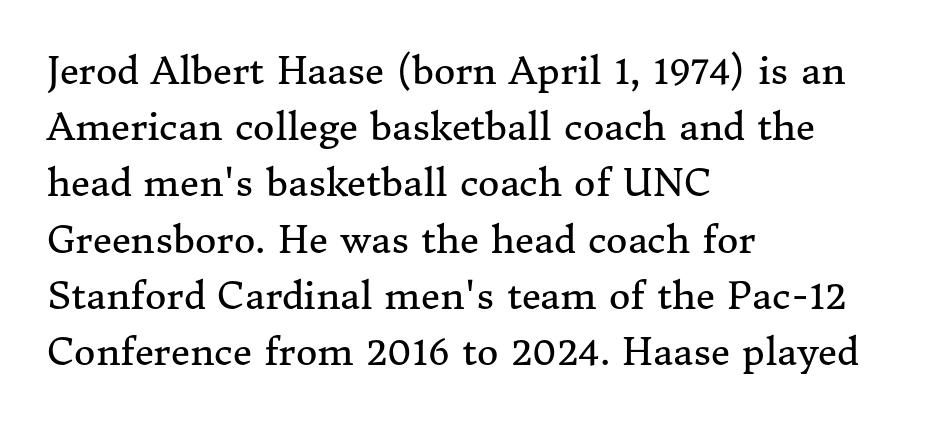
The image shows 37 px regular-weight serif type, upright; set left-aligned, normal line spacing (1.52x), normal letter spacing, not underlined; medium stroke contrast and a medium x-height.
